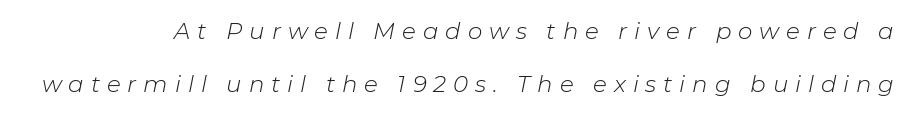
The rendering uses a large line-height, opening up the rows. Notice how the stems are inclined rather than vertical — that's the hallmark of italics. Ink coverage per letter is moderate at most. Letter spacing: wide. Rule under the text: the space is simply empty.
